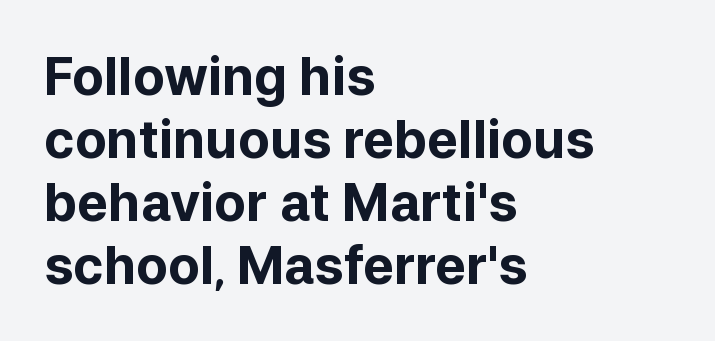
Q: Is the text bold? A: Yes.
Q: Is the text italic (slanted)? A: No, it is upright.
Q: Is the typeface a serif or a sans-serif typeface? A: Sans-serif.
Q: Is the text underlined? A: No.
Q: How is the paragraph aligned? A: Left-aligned.
Q: Is the spacing between letters normal or unusually wide? A: Normal.
Q: Width (condensed, normal, or wide)? A: Normal.
Q: Stroke contrast? A: Low.
Q: x-height? A: Medium.
Q: Monospaced? A: No.
